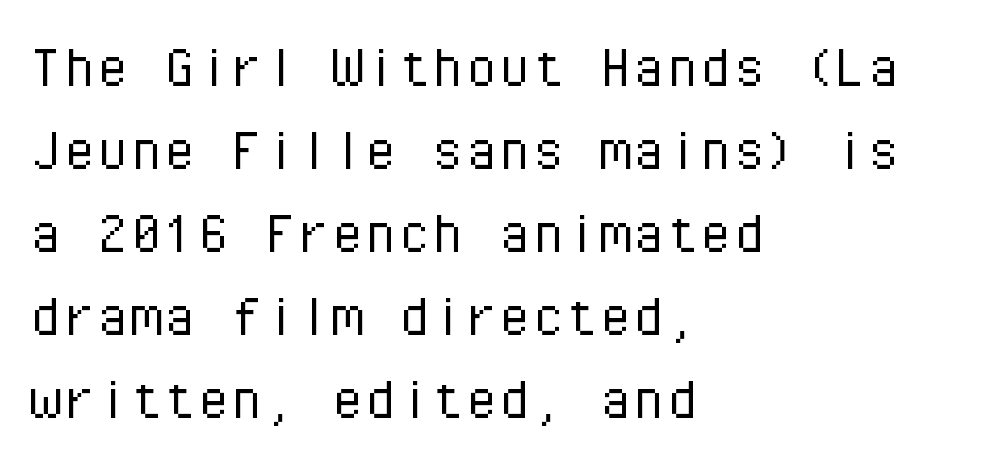
A typesetter would label this face a sans. Reading down the block, your eye returns to a fixed left position each line. Students, note that the glyphs here touch the page at normal intervals. The foot of each line stays bare and open. These lines are rendered in a fixed-pitch font.
